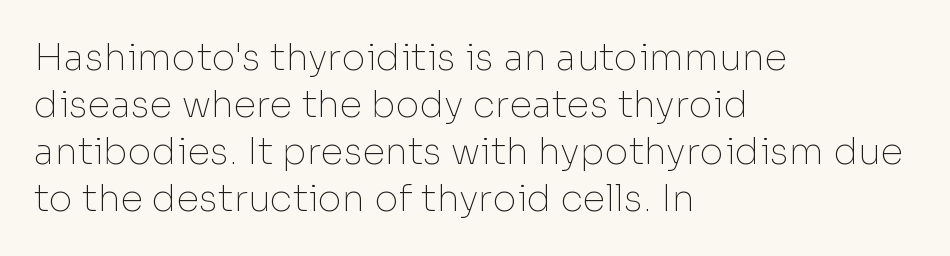
The image shows 37 px thin sans-serif type, upright; set left-aligned, normal line spacing (1.27x), normal letter spacing, not underlined; low stroke contrast and a medium x-height.
